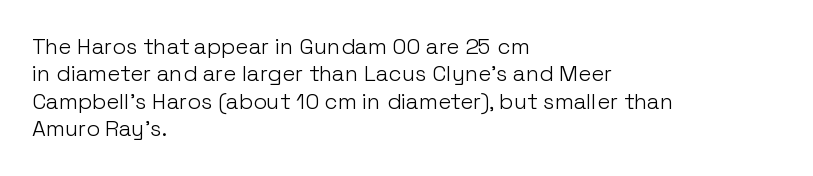
Counters stay open thanks to moderate or lighter strokes. All the whitespace from short lines collects on the right. Normally led — the rows are evenly, conventionally spaced. The glyphs are unaccompanied by any horizontal stroke below them.
